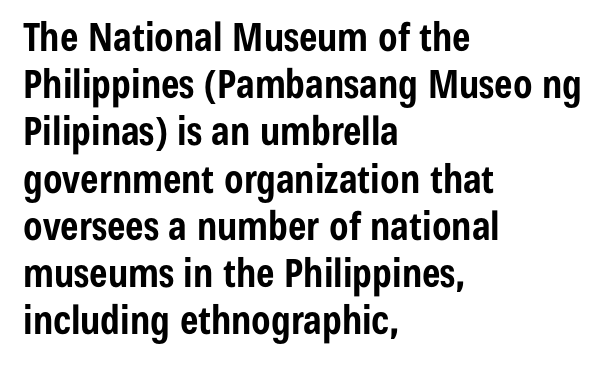
The image shows 39 px bold, condensed sans-serif type, upright; set left-aligned, line spacing 1.21x, normal letter spacing, not underlined; low stroke contrast and a medium x-height.
